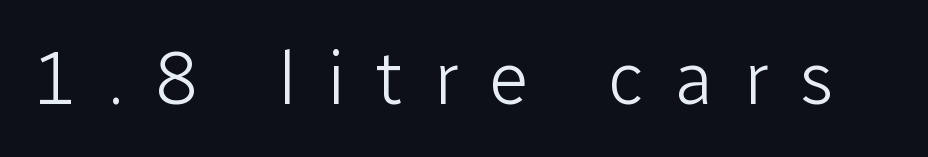
The image shows 75 px light sans-serif type, upright; set unusually wide letter spacing (+0.4 em), not underlined; low stroke contrast and a medium x-height.
